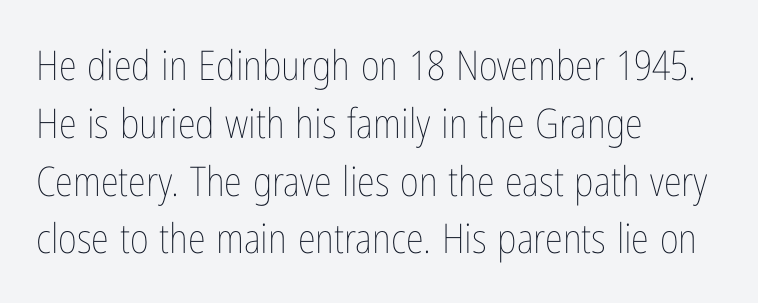
The image shows 41 px thin, condensed type, upright; set left-aligned, normal line spacing (1.41x), normal letter spacing, not underlined; low stroke contrast and a medium x-height.
